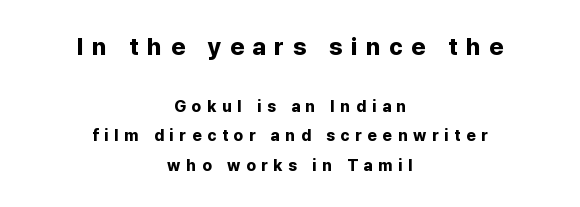
{"italic": "no", "bold": "yes", "underline": "no", "align": "center", "line_spacing_ratio": 1.85, "letter_spacing": "wide", "letter_spacing_em": 0.36, "larger_block": "first", "size_ratio": 1.5, "glyph_px": 24}
